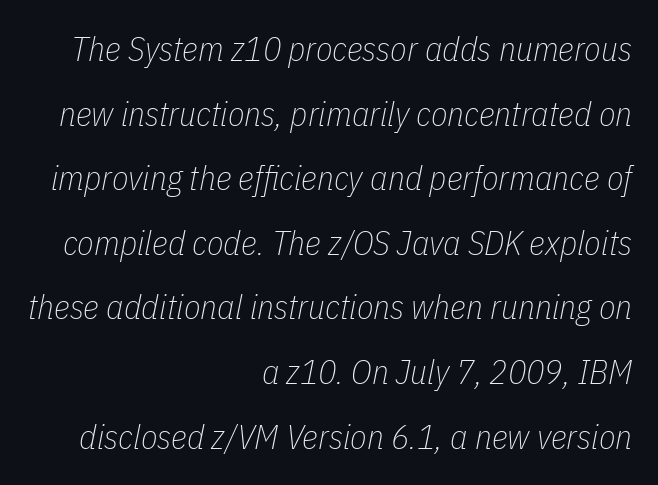
Q: Is the text bold? A: No.
Q: Is the text italic (slanted)? A: Yes, it leans right by about 11 degrees.
Q: Is the text underlined? A: No.
Q: How is the paragraph aligned? A: Right-aligned.
Q: Is the spacing between letters normal or unusually wide? A: Normal.
Q: Is the spacing between lines tight, normal or loose? A: Loose.
Q: Width (condensed, normal, or wide)? A: Condensed.
Q: Stroke contrast? A: Low.
Q: x-height? A: Medium.
Q: Monospaced? A: No.
